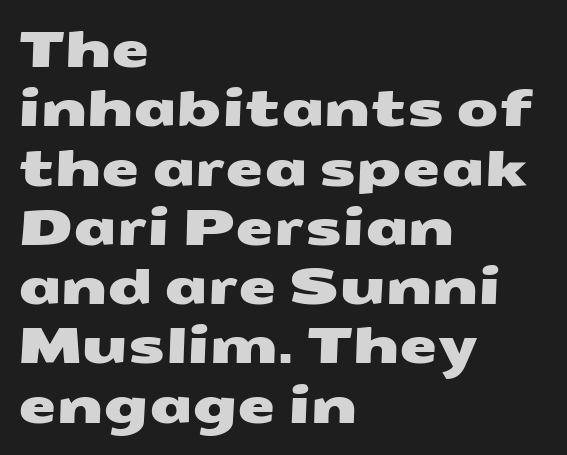
The characters display no serif detailing; their extremities are plain. You could call the tracking neutral — neither tight nor loose. Reading down the block, your eye returns to a fixed left position each line. Descenders hang freely into open space.
